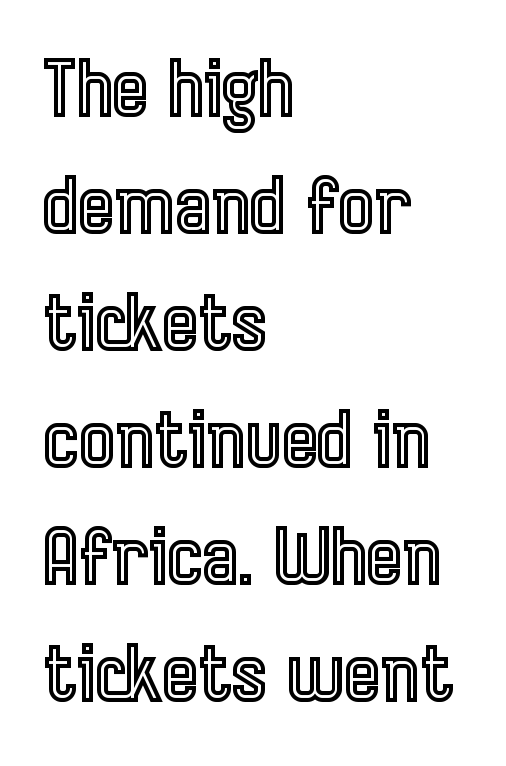
Q: Is the text italic (slanted)? A: No, it is upright.
Q: Is the text underlined? A: No.
Q: How is the paragraph aligned? A: Left-aligned.
Q: Is the spacing between letters normal or unusually wide? A: Normal.
Q: Is the spacing between lines tight, normal or loose? A: Normal.
Q: Width (condensed, normal, or wide)? A: Condensed.
Q: x-height? A: Medium.
Q: Monospaced? A: No.
